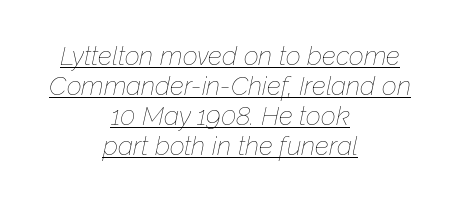
{"italic": "yes", "lean": "right", "slant_degrees": 12, "bold": "no", "underline": "yes", "align": "center", "line_spacing": "tight", "line_spacing_ratio": 1.15, "letter_spacing": "normal", "letter_spacing_em": 0.0, "glyph_px": 26}
